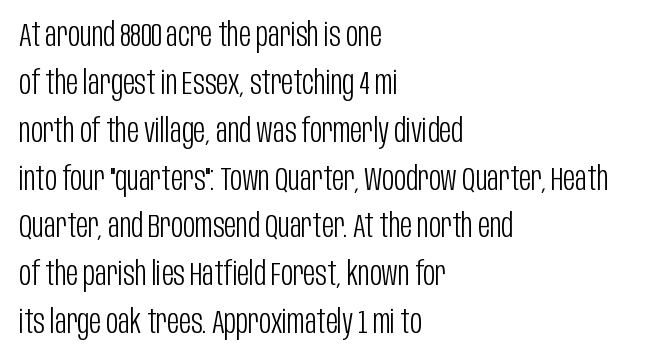
Reading down the column, the eye jumps a familiar distance to each next line. These lines stack with their left ends in a neat column. Characters follow at the spacing the type designer built in. You could not count columns in this text — the font is proportionally spaced. The passage shown is not underscored anywhere. The characters display no serif detailing; their extremities are plain.
